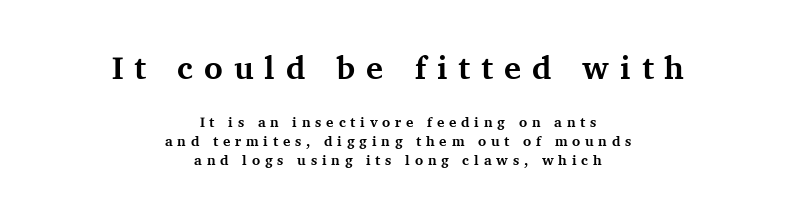
Q: Is the text bold? A: Yes.
Q: Is the text italic (slanted)? A: No, it is upright.
Q: Is the typeface a serif or a sans-serif typeface? A: Serif.
Q: Is the text underlined? A: No.
Q: How is the paragraph aligned? A: Centered.
Q: Is the spacing between letters normal or unusually wide? A: Unusually wide.
Q: Is the spacing between lines tight, normal or loose? A: Normal.
Q: Which block of text is set in a larger size, the first (top) or the second (bottom)? A: The first (top) one.
Q: Width (condensed, normal, or wide)? A: Normal.
Q: Stroke contrast? A: Medium.
Q: x-height? A: Medium.
Q: Monospaced? A: No.
